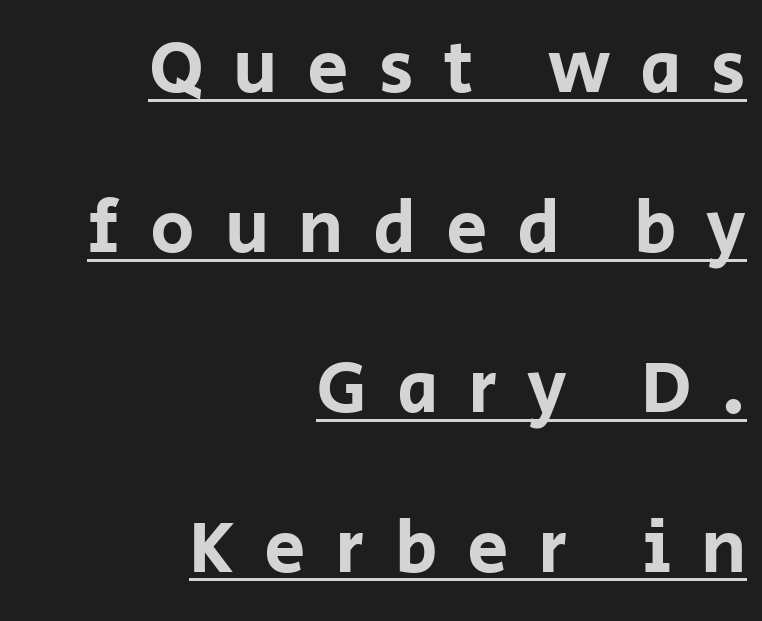
Do the letters lean? They stand straight. Display-style spreading of the glyphs; the letterfit is very open. Looks like someone drew a line under every word here. Line endings align vertically; line beginnings do not. In terms of letterform style, serifs are entirely absent. This sample has the flowing, uneven cadence of proportional lettering.
